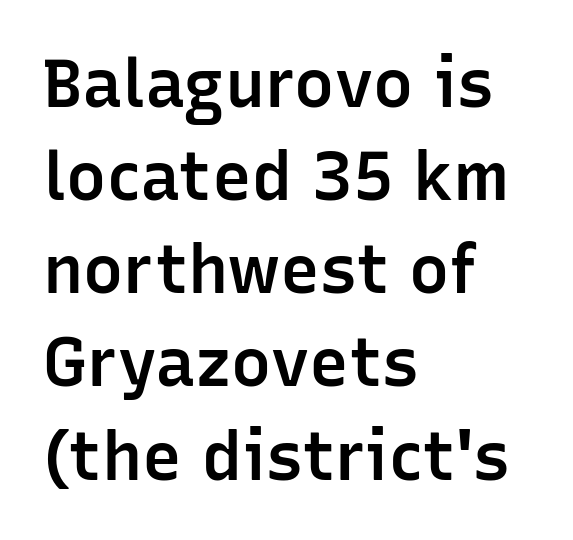
The image shows 67 px semibold sans-serif type, upright; set left-aligned, normal line spacing (1.39x), normal letter spacing, not underlined; low stroke contrast and a medium x-height.
